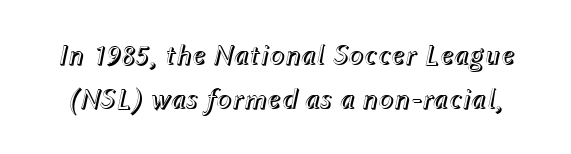
{"italic": "yes", "lean": "right", "slant_degrees": 12, "width": "normal", "x_height": "medium", "monospaced": "no", "underline": "no", "line_spacing": "normal", "line_spacing_ratio": 1.51, "letter_spacing": "normal", "letter_spacing_em": 0.0, "glyph_px": 29}
